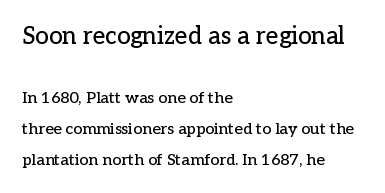
Q: Is the text italic (slanted)? A: No, it is upright.
Q: Is the text underlined? A: No.
Q: How is the paragraph aligned? A: Left-aligned.
Q: Is the spacing between letters normal or unusually wide? A: Normal.
Q: Is the spacing between lines tight, normal or loose? A: Loose.
Q: Which block of text is set in a larger size, the first (top) or the second (bottom)? A: The first (top) one.
